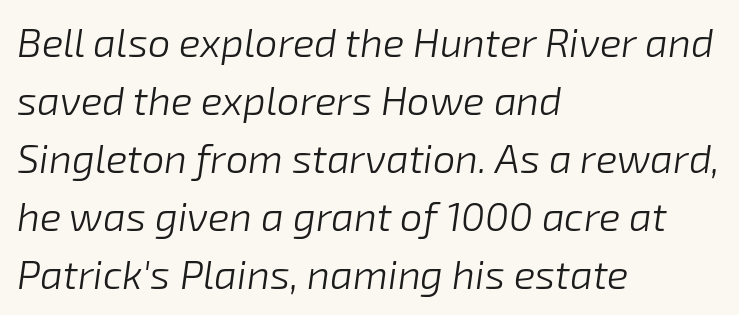
{"italic": "yes", "lean": "right", "slant_degrees": 8, "bold": "no", "weight": "light", "width": "normal", "stroke_contrast": "low", "x_height": "medium", "monospaced": "no", "underline": "no", "align": "left", "line_spacing": "normal", "line_spacing_ratio": 1.45, "letter_spacing": "normal", "letter_spacing_em": 0.0, "glyph_px": 40}
